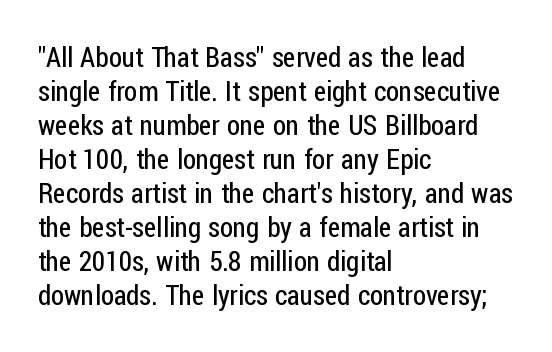
Q: Is the text bold? A: No.
Q: Is the text italic (slanted)? A: No, it is upright.
Q: Is the text underlined? A: No.
Q: How is the paragraph aligned? A: Left-aligned.
Q: Is the spacing between letters normal or unusually wide? A: Normal.
Q: Is the spacing between lines tight, normal or loose? A: Normal.
